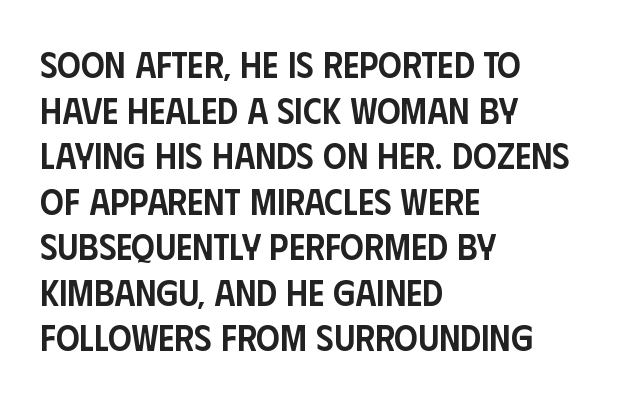
Q: Is the text bold? A: Semi-bold.
Q: Is the text italic (slanted)? A: No, it is upright.
Q: Is the typeface a serif or a sans-serif typeface? A: Sans-serif.
Q: Is the text underlined? A: No.
Q: How is the paragraph aligned? A: Left-aligned.
Q: Is the spacing between letters normal or unusually wide? A: Normal.
Q: Width (condensed, normal, or wide)? A: Condensed.
Q: Stroke contrast? A: Low.
Q: x-height? A: Large.
Q: Monospaced? A: No.
